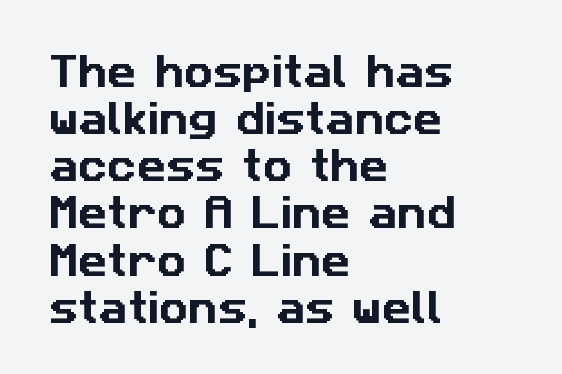
The passage is arranged the way most books set body copy — flush left. The font family rendered here belongs to the sans-serif group. How would I describe the line gaps? Plain and ordinary. This sample has the flowing, uneven cadence of proportional lettering.
